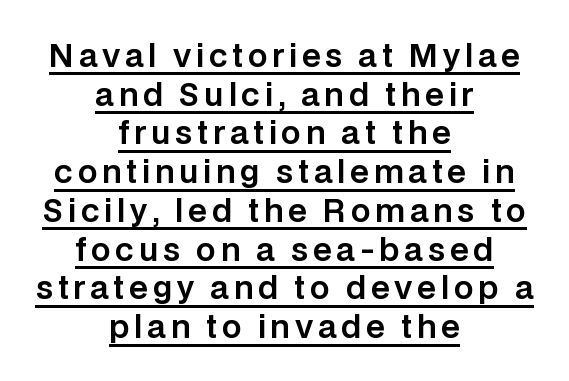
Students, observe: this is what conventionally led text looks like. Does the lettering tilt? It doesn't — this is upright. The rendering uses the underline text-decoration. You could not count columns in this text — the font is proportionally spaced. Regarding serifs, this sample does without them.
